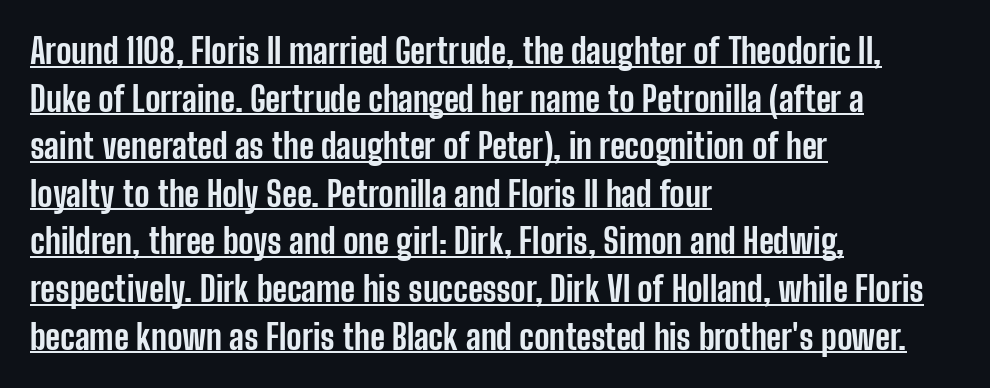
This rendering leaves character spacing at its baseline value. This sample keeps an unexceptional amount of space between lines. The specimen includes a rule beneath the text block's lines. The typeface chosen for these lines omits serifs. If you drew a line through each stem, it would be perfectly vertical.
